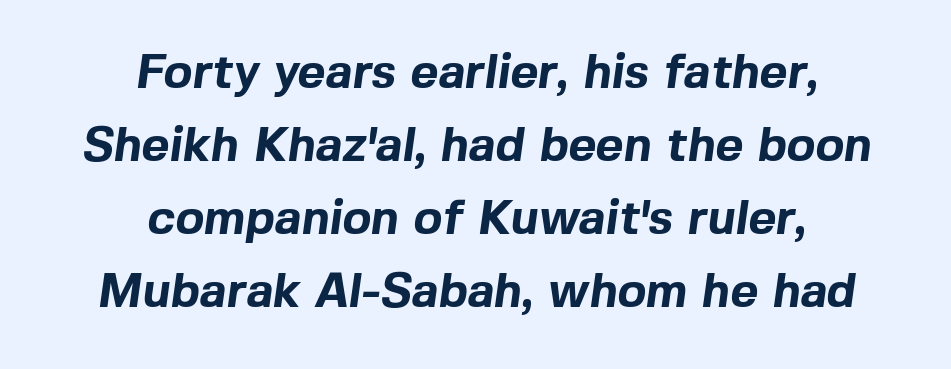
The image shows 48 px bold sans-serif type; set centered, normal line spacing (1.52x), normal letter spacing, not underlined; a medium x-height.
